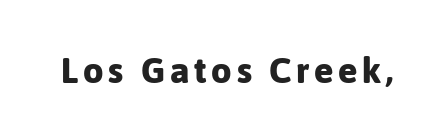
The image shows 36 px bold sans-serif type, upright; set not underlined; low stroke contrast and a medium x-height.
